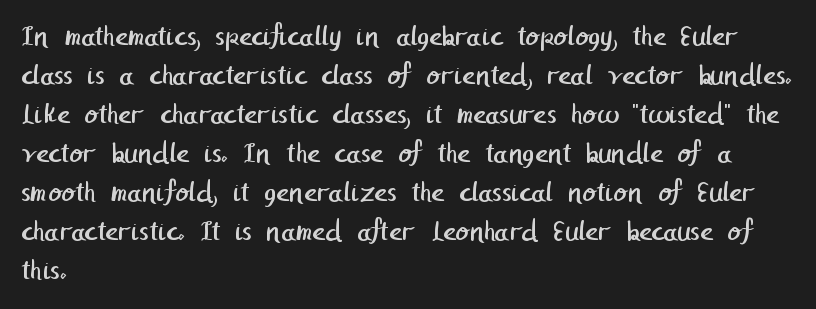
{"serif": "no", "bold": "no", "weight": "regular", "width": "normal", "stroke_contrast": "low", "x_height": "medium", "underline": "no", "align": "left", "line_spacing": "normal", "line_spacing_ratio": 1.26, "letter_spacing": "normal", "letter_spacing_em": 0.0, "glyph_px": 31}
